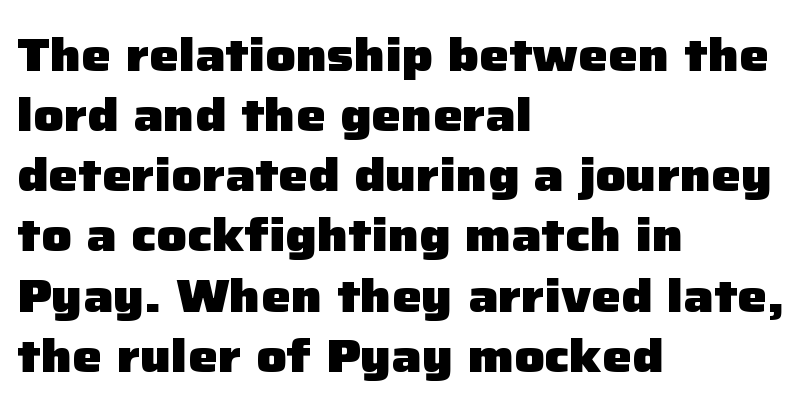
Q: Is the text bold? A: Yes.
Q: Is the text italic (slanted)? A: No, it is upright.
Q: Is the typeface a serif or a sans-serif typeface? A: Sans-serif.
Q: Is the text underlined? A: No.
Q: How is the paragraph aligned? A: Left-aligned.
Q: Is the spacing between letters normal or unusually wide? A: Normal.
Q: Is the spacing between lines tight, normal or loose? A: Normal.
Q: Width (condensed, normal, or wide)? A: Normal.
Q: Stroke contrast? A: Low.
Q: x-height? A: Medium.
Q: Monospaced? A: No.
